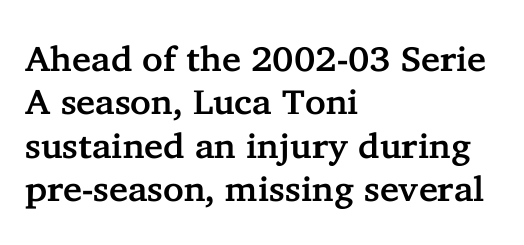
Letters rest on an invisible, unmarked baseline. If you drew a ruler down the left edge, every line would touch it. When letters stand straight like this, we call the style roman or upright. The rendering keeps characters at their native spacing.
